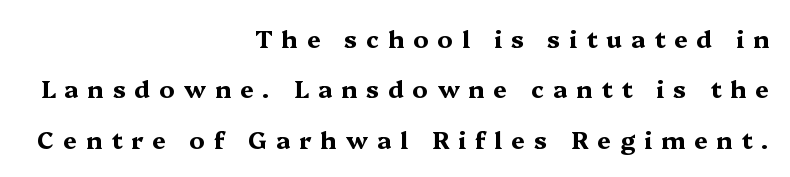
{"italic": "no", "bold": "yes", "underline": "no", "align": "right", "line_spacing": "loose", "line_spacing_ratio": 2.1, "letter_spacing": "wide", "letter_spacing_em": 0.37, "glyph_px": 24}
